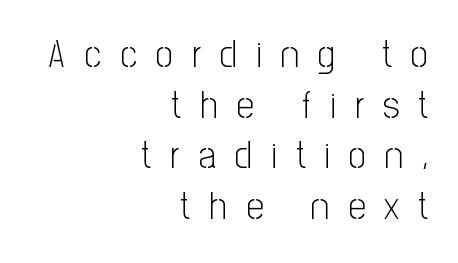
Q: Is the text bold? A: No.
Q: Is the text italic (slanted)? A: No, it is upright.
Q: Is the typeface a serif or a sans-serif typeface? A: Sans-serif.
Q: Is the text underlined? A: No.
Q: How is the paragraph aligned? A: Right-aligned.
Q: Is the spacing between letters normal or unusually wide? A: Unusually wide.
Q: Is the spacing between lines tight, normal or loose? A: Normal.
Q: Width (condensed, normal, or wide)? A: Condensed.
Q: Stroke contrast? A: Low.
Q: x-height? A: Medium.
Q: Monospaced? A: No.
